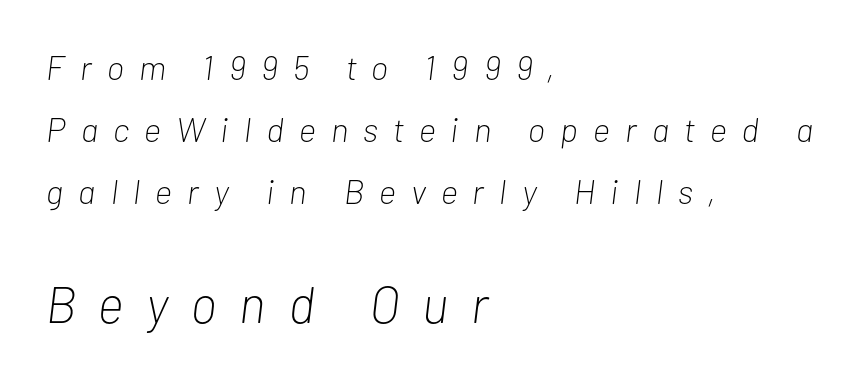
{"italic": "yes", "lean": "right", "slant_degrees": 7, "bold": "no", "weight": "light", "width": "condensed", "stroke_contrast": "low", "x_height": "medium", "monospaced": "no", "underline": "no", "align": "left", "line_spacing_ratio": 1.82, "letter_spacing": "wide", "letter_spacing_em": 0.45, "larger_block": "second", "size_ratio": 1.5, "glyph_px": 51}
